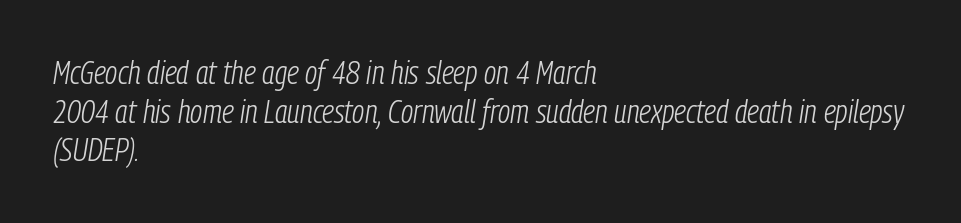
Has an underline been added? It has not. Stroke thickness stays within the range of a standard reading face or lighter. Looks like regular typesetting: each glyph gets only the width it needs. The compositor pushed each line to the left boundary.
